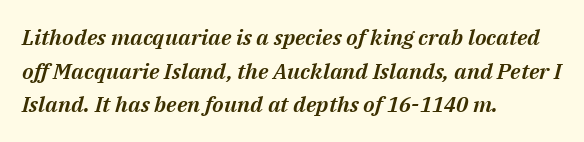
{"italic": "yes", "lean": "right", "slant_degrees": 14, "underline": "no", "align": "left", "line_spacing": "normal", "line_spacing_ratio": 1.53, "letter_spacing": "normal", "letter_spacing_em": 0.0, "glyph_px": 22}
